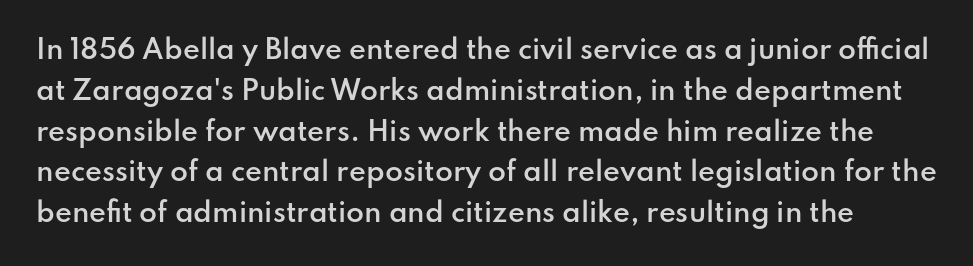
Q: Is the text bold? A: Semi-bold.
Q: Is the text italic (slanted)? A: No, it is upright.
Q: Is the text underlined? A: No.
Q: Is the spacing between letters normal or unusually wide? A: Normal.
Q: Is the spacing between lines tight, normal or loose? A: Normal.
